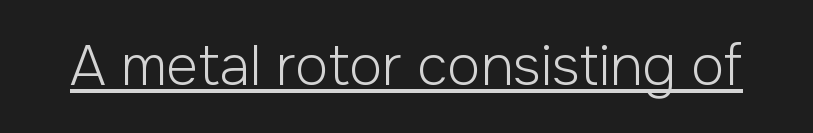
{"serif": "no", "italic": "no", "bold": "no", "weight": "light", "width": "normal", "stroke_contrast": "low", "x_height": "medium", "monospaced": "no", "underline": "yes", "letter_spacing": "normal", "letter_spacing_em": 0.0, "glyph_px": 55}
